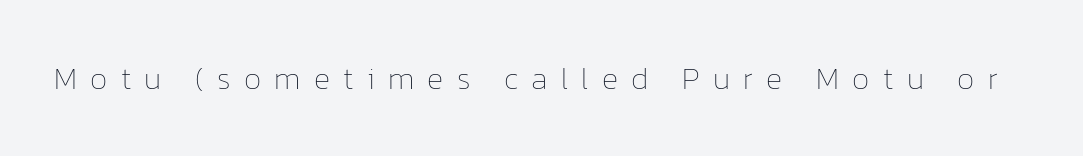
The image shows 31 px thin type, upright; set unusually wide letter spacing (+0.43 em), not underlined; low stroke contrast and a medium x-height.
